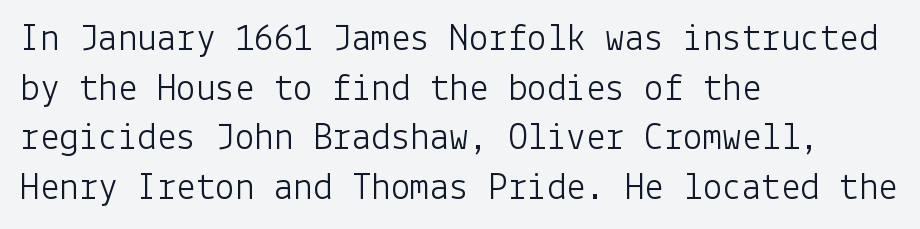
The image shows 39 px light sans-serif type, upright; set left-aligned, normal line spacing (1.27x), normal letter spacing, not underlined; low stroke contrast and a medium x-height.
